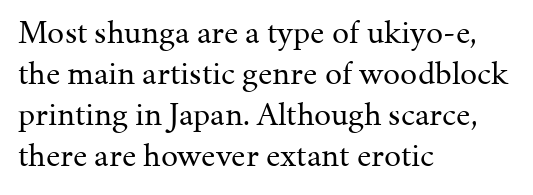
The image shows 34 px regular-weight serif type, upright; set left-aligned, line spacing 1.21x, normal letter spacing, not underlined; medium stroke contrast and a medium x-height.
